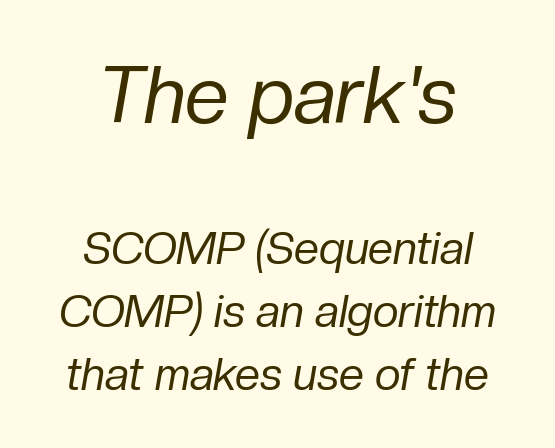
The image shows 79 px regular-weight type, italic (leaning right); set centered, normal line spacing (1.4x), normal letter spacing, not underlined; the first (top) block is 1.76x larger; low stroke contrast and a medium x-height.
